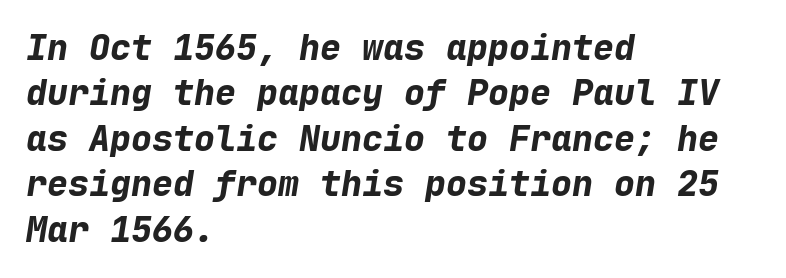
{"italic": "yes", "lean": "right", "slant_degrees": 9, "bold": "yes", "weight": "bold", "width": "normal", "stroke_contrast": "low", "x_height": "medium", "monospaced": "yes", "underline": "no", "align": "left", "line_spacing": "normal", "line_spacing_ratio": 1.3, "letter_spacing": "normal", "letter_spacing_em": 0.0, "glyph_px": 35}
